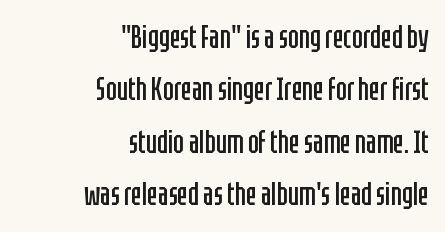
{"serif": "no", "italic": "no", "bold": "no", "weight": "regular", "width": "condensed", "stroke_contrast": "low", "x_height": "large", "monospaced": "no", "underline": "no", "align": "right", "line_spacing": "normal", "line_spacing_ratio": 1.64, "letter_spacing": "normal", "letter_spacing_em": 0.0, "glyph_px": 32}
